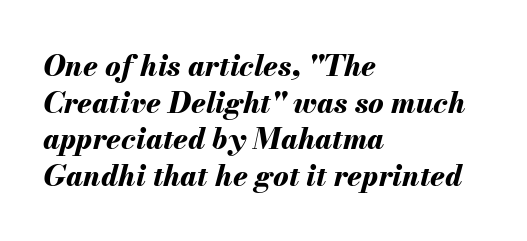
Nobody drew a line under any word here. The specimen reads as italic at a glance. A classic flush-left, rag-right setting is used for this passage. The block of text has a typical density, with ordinary space between rows. The letterforms sit shoulder to shoulder at normal distance.
